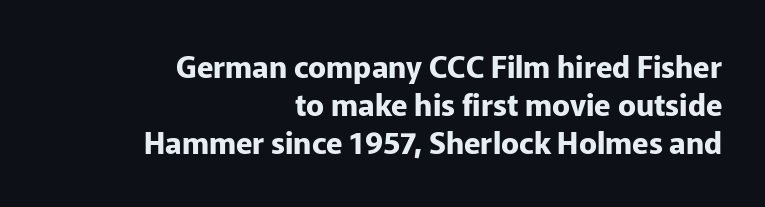
The image shows 30 px bold sans-serif type, upright; set right-aligned, normal line spacing (1.27x), normal letter spacing, not underlined; low stroke contrast and a medium x-height.
